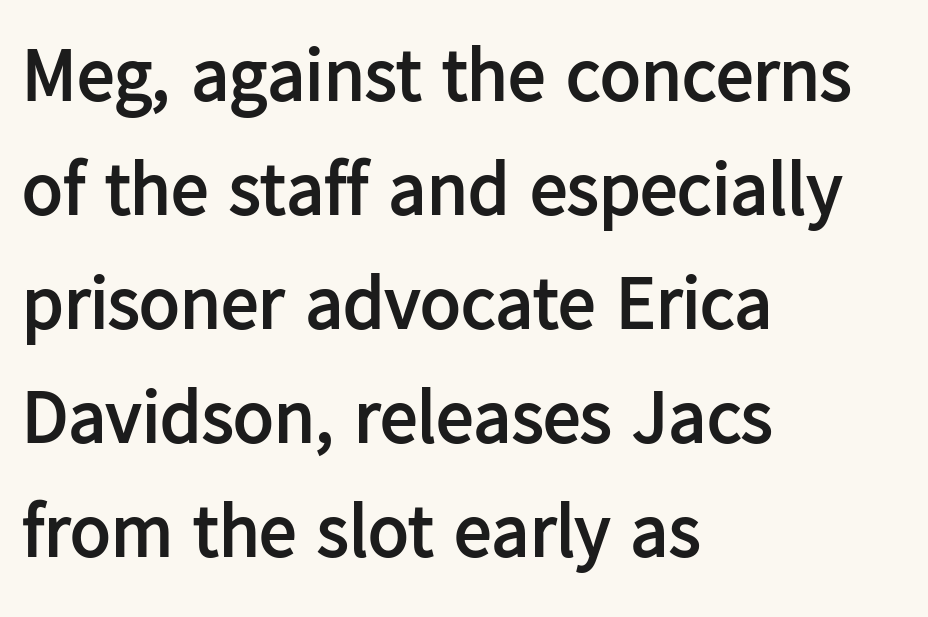
Q: Is the text bold? A: Yes.
Q: Is the text italic (slanted)? A: No, it is upright.
Q: Is the typeface a serif or a sans-serif typeface? A: Sans-serif.
Q: Is the text underlined? A: No.
Q: How is the paragraph aligned? A: Left-aligned.
Q: Is the spacing between letters normal or unusually wide? A: Normal.
Q: Is the spacing between lines tight, normal or loose? A: Normal.
Q: Width (condensed, normal, or wide)? A: Normal.
Q: Stroke contrast? A: Low.
Q: x-height? A: Medium.
Q: Monospaced? A: No.
